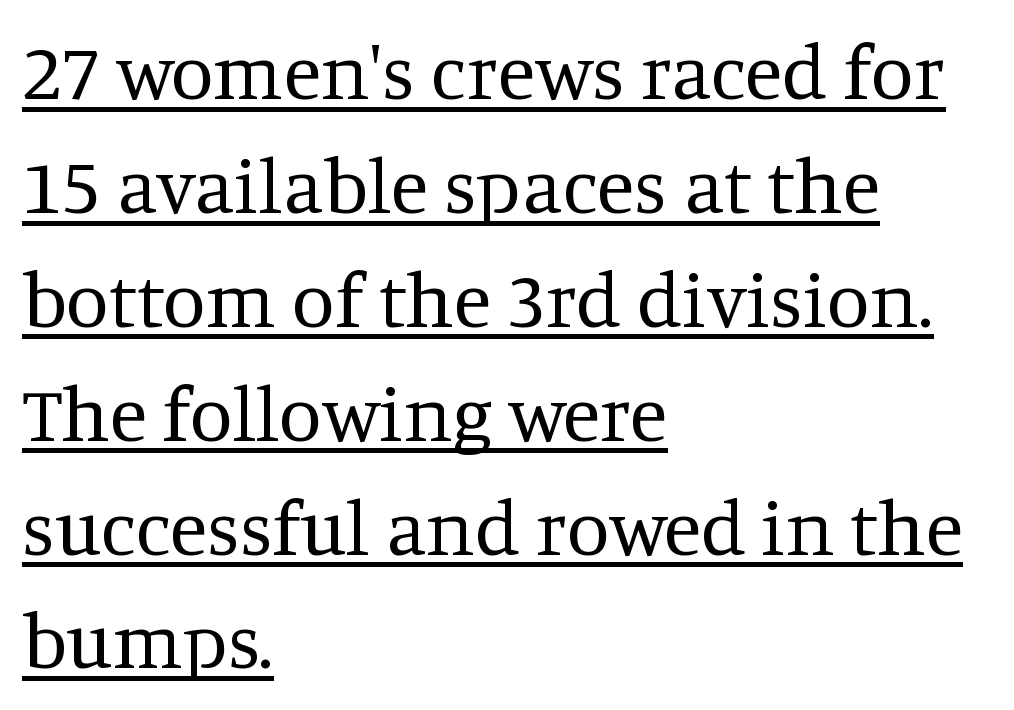
This is the regular roman posture of the typeface. Is there an underline? Yes — a line sits under the letters. Stems here are at most as thick as an everyday book face. This block has exactly the height ordinary leading produces. Note the varied advance widths — an 'i' is clearly narrower than an 'm'. The horizontal fit of the characters is conventional and even.
